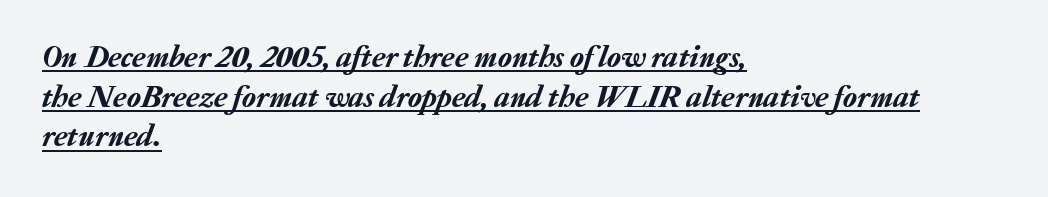
Q: Is the text italic (slanted)? A: Yes, it leans right by about 20 degrees.
Q: Is the text underlined? A: Yes.
Q: How is the paragraph aligned? A: Left-aligned.
Q: Is the spacing between letters normal or unusually wide? A: Normal.
Q: Width (condensed, normal, or wide)? A: Normal.
Q: Stroke contrast? A: Low.
Q: x-height? A: Medium.
Q: Monospaced? A: No.
